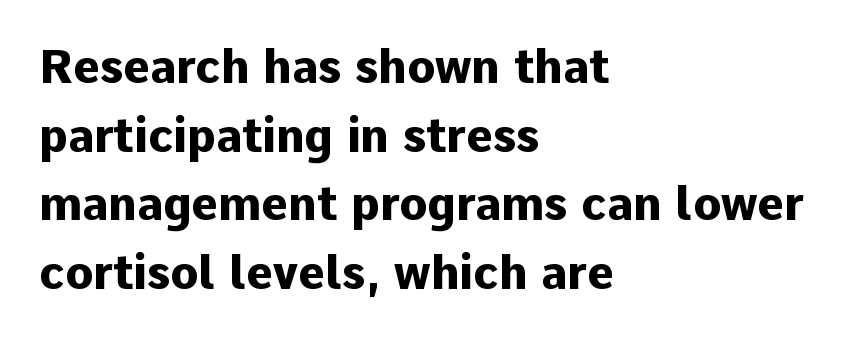
Q: Is the text bold? A: Yes.
Q: Is the text italic (slanted)? A: No, it is upright.
Q: Is the typeface a serif or a sans-serif typeface? A: Sans-serif.
Q: Is the text underlined? A: No.
Q: How is the paragraph aligned? A: Left-aligned.
Q: Is the spacing between letters normal or unusually wide? A: Normal.
Q: Is the spacing between lines tight, normal or loose? A: Normal.
Q: Width (condensed, normal, or wide)? A: Normal.
Q: Stroke contrast? A: Low.
Q: x-height? A: Medium.
Q: Monospaced? A: No.
